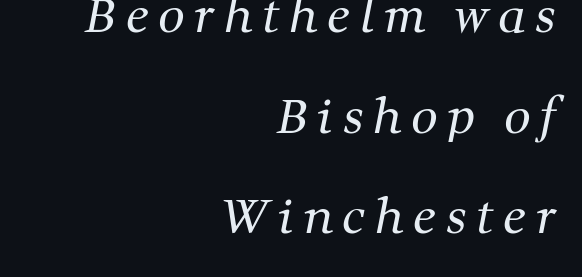
{"serif": "yes", "bold": "no", "weight": "regular", "width": "normal", "stroke_contrast": "medium", "x_height": "medium", "monospaced": "no", "underline": "no", "align": "right", "line_spacing": "loose", "line_spacing_ratio": 2.14, "letter_spacing": "wide", "letter_spacing_em": 0.2, "glyph_px": 47}
